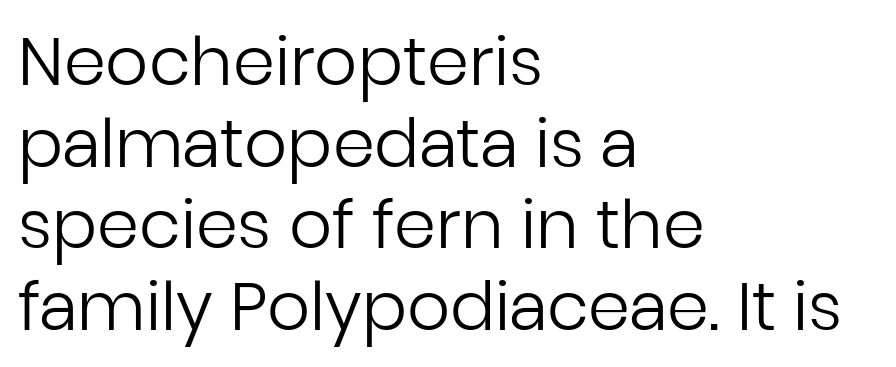
The image shows 67 px regular-weight sans-serif type, upright; set left-aligned, line spacing 1.22x, normal letter spacing, not underlined; low stroke contrast and a medium x-height.
